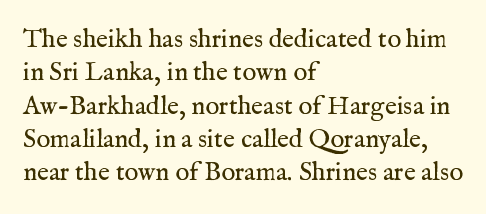
Q: Is the text bold? A: No.
Q: Is the text italic (slanted)? A: No, it is upright.
Q: Is the text underlined? A: No.
Q: How is the paragraph aligned? A: Left-aligned.
Q: Is the spacing between letters normal or unusually wide? A: Normal.
Q: Is the spacing between lines tight, normal or loose? A: Normal.
